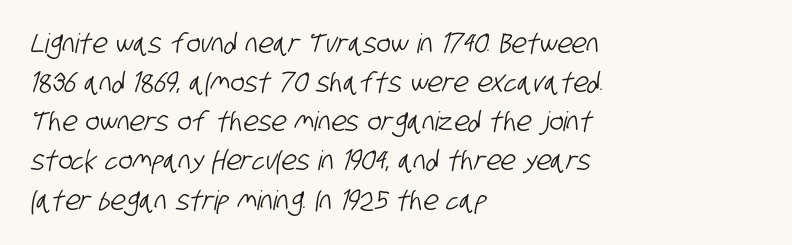
Q: Is the text underlined? A: No.
Q: How is the paragraph aligned? A: Left-aligned.
Q: Is the spacing between letters normal or unusually wide? A: Normal.
Q: Is the spacing between lines tight, normal or loose? A: Normal.
